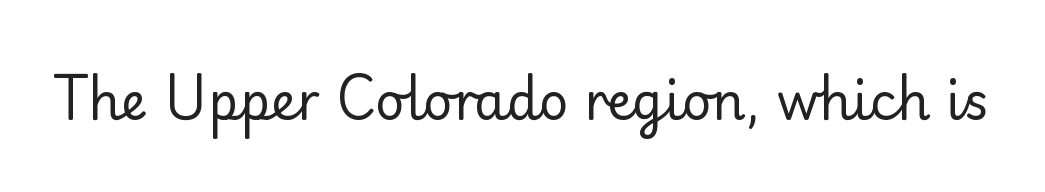
A typesetter would label this face a serif. The passage shown has conventional tracking throughout. The type sits square on the baseline with zero lean. This sample has the flowing, uneven cadence of proportional lettering.
